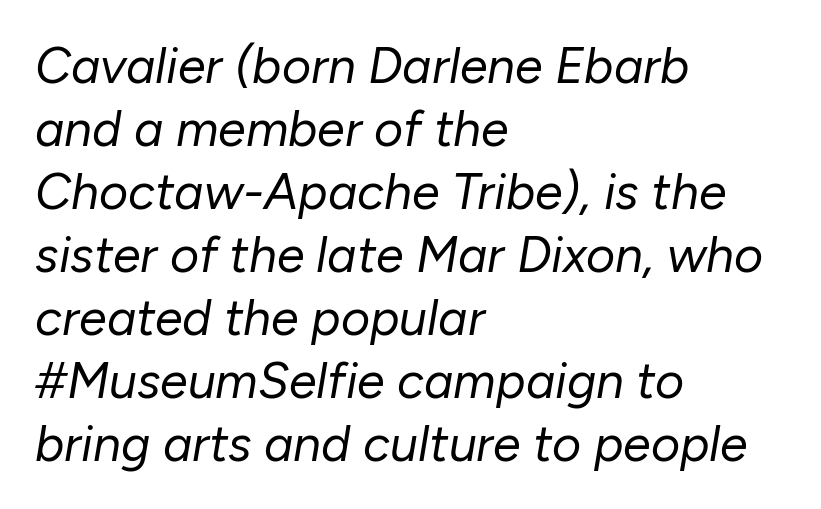
Q: Is the text bold? A: No.
Q: Is the text italic (slanted)? A: Yes, it leans right by about 10 degrees.
Q: Is the text underlined? A: No.
Q: How is the paragraph aligned? A: Left-aligned.
Q: Is the spacing between letters normal or unusually wide? A: Normal.
Q: Is the spacing between lines tight, normal or loose? A: Normal.
Q: Width (condensed, normal, or wide)? A: Normal.
Q: Stroke contrast? A: Low.
Q: x-height? A: Medium.
Q: Monospaced? A: No.
